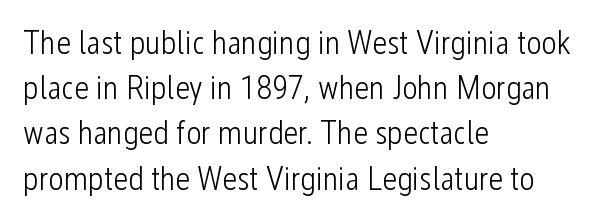
Q: Is the text bold? A: No.
Q: Is the text italic (slanted)? A: No, it is upright.
Q: Is the typeface a serif or a sans-serif typeface? A: Sans-serif.
Q: Is the text underlined? A: No.
Q: How is the paragraph aligned? A: Left-aligned.
Q: Is the spacing between letters normal or unusually wide? A: Normal.
Q: Is the spacing between lines tight, normal or loose? A: Normal.
Q: Width (condensed, normal, or wide)? A: Condensed.
Q: Stroke contrast? A: Low.
Q: x-height? A: Medium.
Q: Monospaced? A: No.
